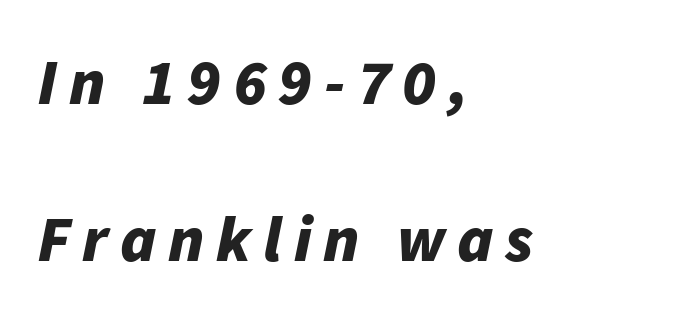
The image shows 65 px bold type, italic (leaning right); set left-aligned, loose line spacing (2.41x), not underlined; low stroke contrast and a medium x-height.
